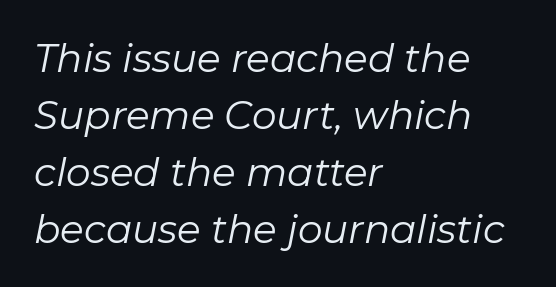
{"italic": "yes", "lean": "right", "slant_degrees": 11, "bold": "no", "weight": "regular", "width": "normal", "stroke_contrast": "low", "x_height": "medium", "monospaced": "no", "underline": "no", "align": "left", "line_spacing": "normal", "line_spacing_ratio": 1.46, "letter_spacing": "normal", "letter_spacing_em": 0.0, "glyph_px": 39}
